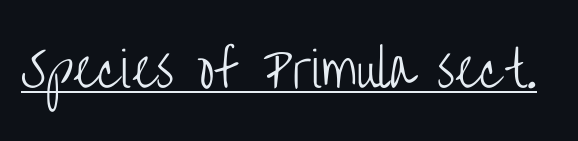
Q: Is the text bold? A: No.
Q: Is the text italic (slanted)? A: No, it is upright.
Q: Is the typeface a serif or a sans-serif typeface? A: Sans-serif.
Q: Is the text underlined? A: Yes.
Q: Is the spacing between letters normal or unusually wide? A: Normal.
Q: Width (condensed, normal, or wide)? A: Condensed.
Q: Stroke contrast? A: Low.
Q: x-height? A: Large.
Q: Monospaced? A: No.
